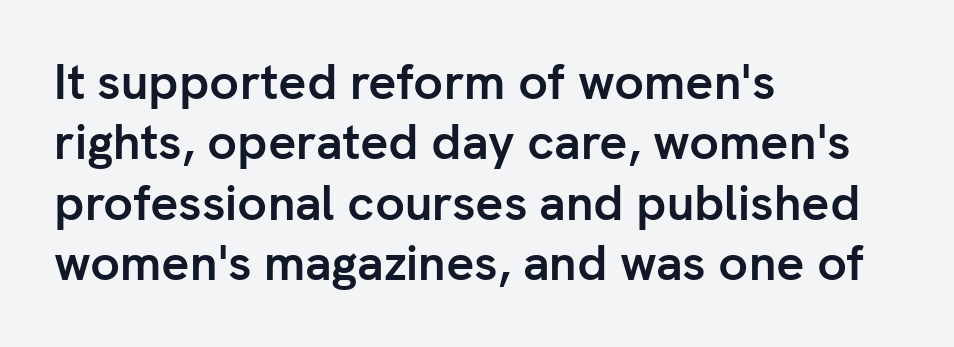
The image shows 49 px semibold sans-serif type, upright; set left-aligned, line spacing 1.23x, normal letter spacing, not underlined; low stroke contrast and a medium x-height.
